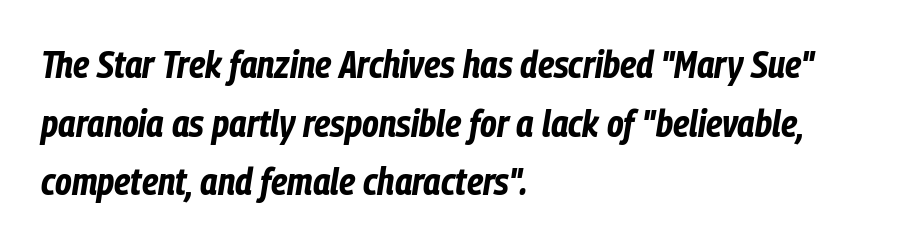
The image shows 38 px bold, condensed type, italic (leaning right); set left-aligned, normal line spacing (1.54x), normal letter spacing, not underlined; low stroke contrast and a medium x-height.
